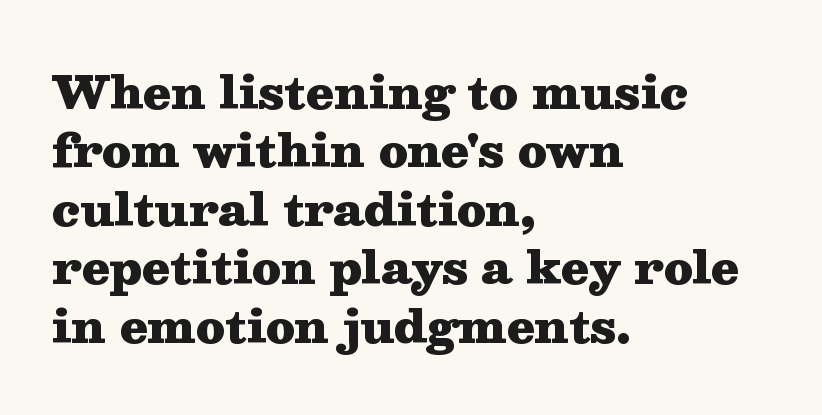
Q: Is the text bold? A: Yes.
Q: Is the text italic (slanted)? A: No, it is upright.
Q: Is the typeface a serif or a sans-serif typeface? A: Serif.
Q: Is the text underlined? A: No.
Q: How is the paragraph aligned? A: Left-aligned.
Q: Is the spacing between letters normal or unusually wide? A: Normal.
Q: Is the spacing between lines tight, normal or loose? A: Normal.
Q: Width (condensed, normal, or wide)? A: Wide.
Q: Stroke contrast? A: Medium.
Q: x-height? A: Medium.
Q: Monospaced? A: No.
